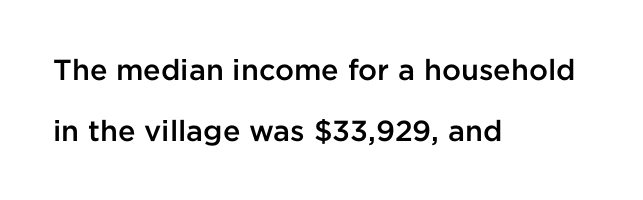
The image shows 29 px semibold sans-serif type, upright; set left-aligned, loose line spacing (2.09x), normal letter spacing, not underlined; low stroke contrast and a medium x-height.
